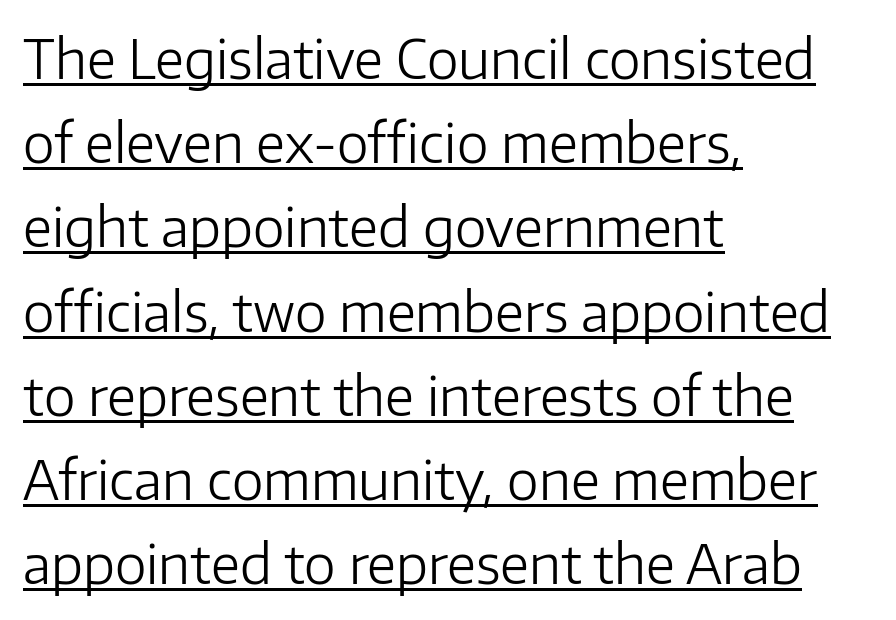
Q: Is the text bold? A: No.
Q: Is the text italic (slanted)? A: No, it is upright.
Q: Is the typeface a serif or a sans-serif typeface? A: Sans-serif.
Q: Is the text underlined? A: Yes.
Q: How is the paragraph aligned? A: Left-aligned.
Q: Is the spacing between letters normal or unusually wide? A: Normal.
Q: Is the spacing between lines tight, normal or loose? A: Normal.
Q: Width (condensed, normal, or wide)? A: Normal.
Q: Stroke contrast? A: Low.
Q: x-height? A: Medium.
Q: Monospaced? A: No.
